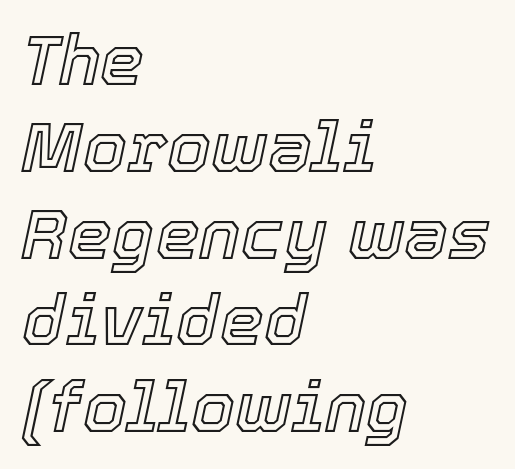
{"italic": "yes", "lean": "right", "slant_degrees": 12, "width": "normal", "x_height": "medium", "monospaced": "no", "underline": "no", "align": "left", "line_spacing_ratio": 1.24, "letter_spacing": "normal", "letter_spacing_em": 0.0, "glyph_px": 70}
